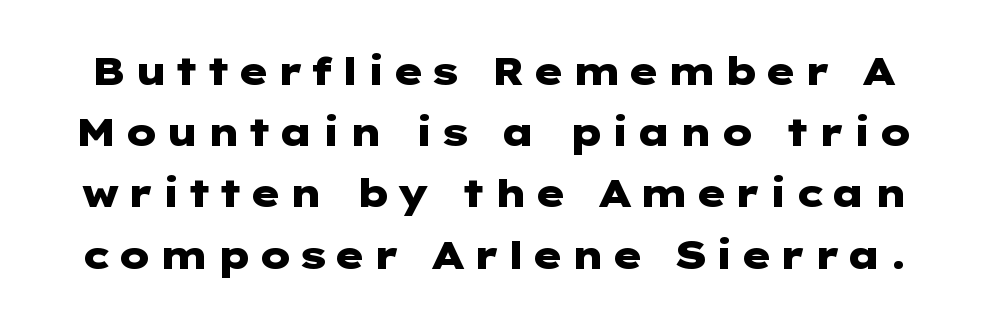
Q: Is the text bold? A: Yes.
Q: Is the text italic (slanted)? A: No, it is upright.
Q: Is the typeface a serif or a sans-serif typeface? A: Sans-serif.
Q: Is the text underlined? A: No.
Q: Is the spacing between lines tight, normal or loose? A: Normal.
Q: Width (condensed, normal, or wide)? A: Wide.
Q: Stroke contrast? A: Low.
Q: x-height? A: Medium.
